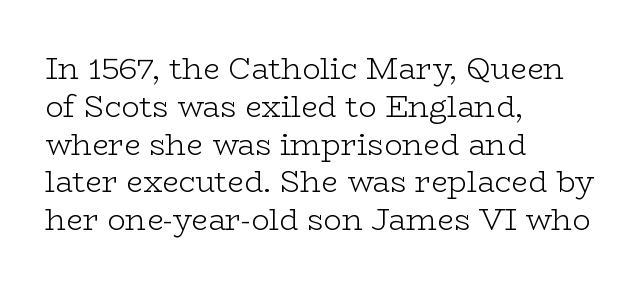
Q: Is the text bold? A: No.
Q: Is the text italic (slanted)? A: No, it is upright.
Q: Is the typeface a serif or a sans-serif typeface? A: Serif.
Q: Is the text underlined? A: No.
Q: How is the paragraph aligned? A: Left-aligned.
Q: Is the spacing between letters normal or unusually wide? A: Normal.
Q: Is the spacing between lines tight, normal or loose? A: Normal.
Q: Width (condensed, normal, or wide)? A: Wide.
Q: Stroke contrast? A: Low.
Q: x-height? A: Medium.
Q: Monospaced? A: No.
